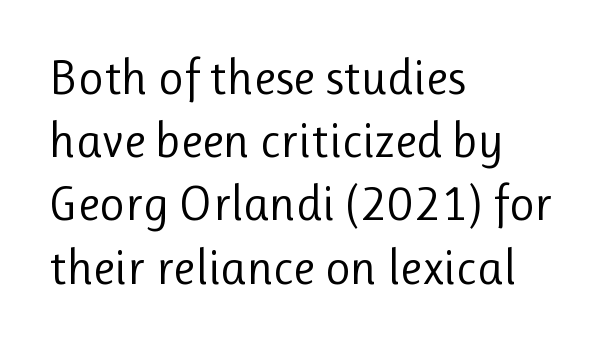
Q: Is the text bold? A: No.
Q: Is the text italic (slanted)? A: No, it is upright.
Q: Is the typeface a serif or a sans-serif typeface? A: Sans-serif.
Q: Is the text underlined? A: No.
Q: How is the paragraph aligned? A: Left-aligned.
Q: Is the spacing between letters normal or unusually wide? A: Normal.
Q: Is the spacing between lines tight, normal or loose? A: Normal.
Q: Width (condensed, normal, or wide)? A: Normal.
Q: Stroke contrast? A: Low.
Q: x-height? A: Medium.
Q: Monospaced? A: No.
